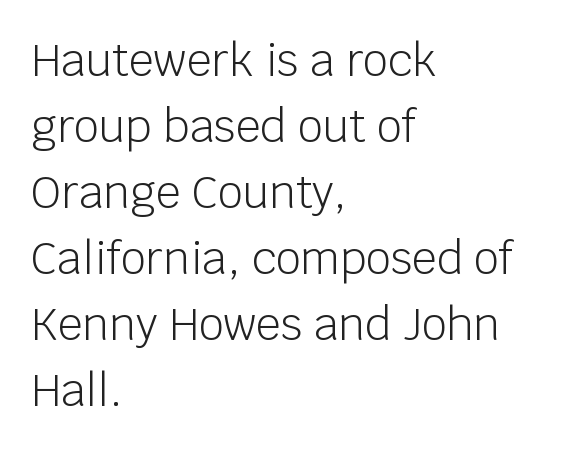
The passage shown is typed in a proportional face where columns would drift. The weight tops out at a normal text grade. Horizontal bands of white between lines are of average thickness. Words float on clear page, feet unadorned. Reading down the block, your eye returns to a fixed left position each line.
